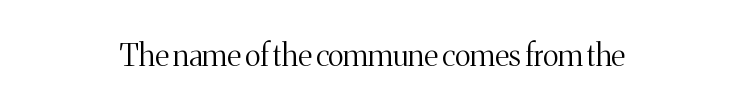
{"serif": "yes", "italic": "no", "bold": "no", "weight": "light", "width": "normal", "stroke_contrast": "medium", "x_height": "medium", "monospaced": "no", "underline": "no", "letter_spacing": "normal", "letter_spacing_em": 0.0, "glyph_px": 30}
